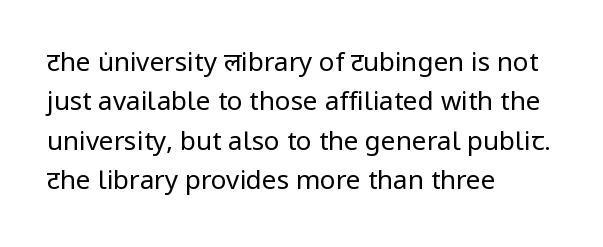
The image shows 26 px text type, upright; set left-aligned, normal line spacing (1.51x), normal letter spacing, not underlined.
